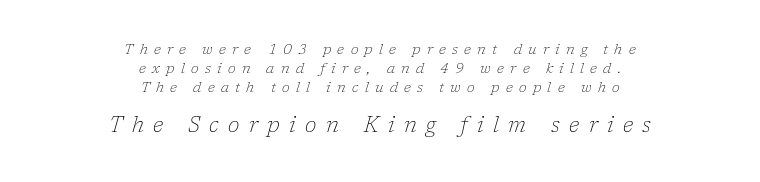
{"italic": "yes", "lean": "right", "slant_degrees": 17, "bold": "no", "underline": "no", "align": "center", "line_spacing": "normal", "line_spacing_ratio": 1.34, "letter_spacing": "wide", "letter_spacing_em": 0.45, "larger_block": "second", "size_ratio": 1.5, "glyph_px": 21}
